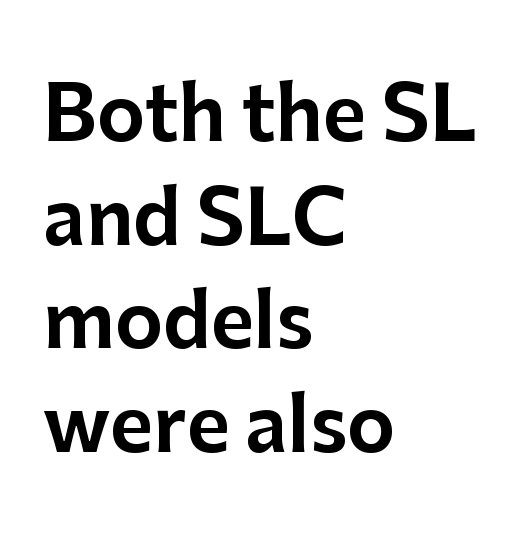
{"serif": "no", "italic": "no", "width": "normal", "stroke_contrast": "low", "x_height": "medium", "monospaced": "no", "underline": "no", "align": "left", "line_spacing": "normal", "line_spacing_ratio": 1.4, "letter_spacing": "normal", "letter_spacing_em": 0.0, "glyph_px": 74}
